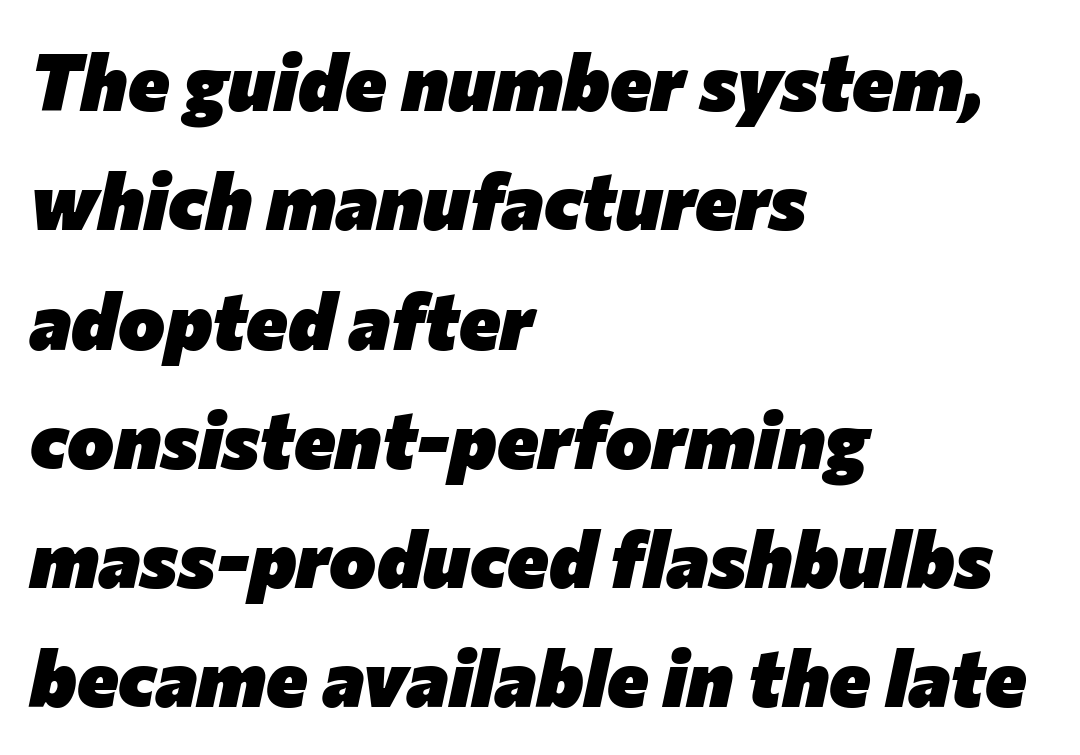
{"italic": "yes", "lean": "right", "slant_degrees": 12, "bold": "yes", "weight": "heavy", "width": "normal", "stroke_contrast": "low", "x_height": "medium", "monospaced": "no", "underline": "no", "align": "left", "line_spacing": "normal", "line_spacing_ratio": 1.51, "letter_spacing": "normal", "letter_spacing_em": 0.0, "glyph_px": 79}
